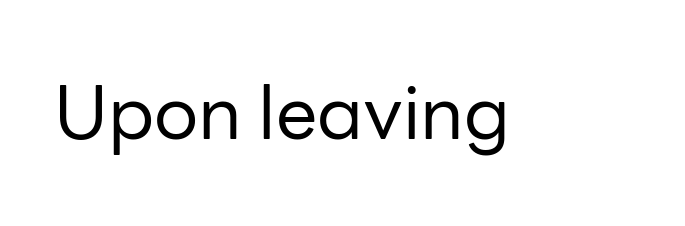
{"serif": "no", "italic": "no", "bold": "no", "weight": "regular", "width": "normal", "stroke_contrast": "low", "x_height": "medium", "monospaced": "no", "underline": "no", "letter_spacing": "normal", "letter_spacing_em": 0.0, "glyph_px": 74}
